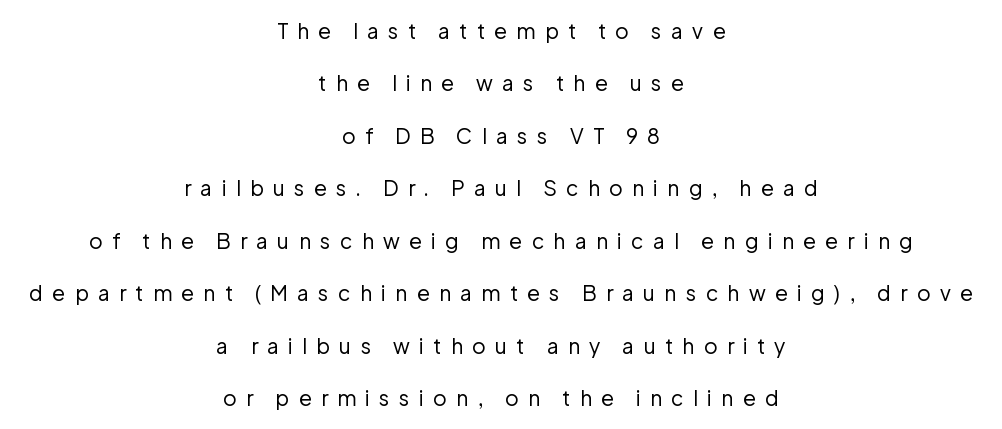
Notice how the passage keeps no hard edge, just a central spine. The tracking reads as deliberately expanded to a designer's eye. Italic? Not at all — the glyphs are vertical. Each stroke keeps to a modest, everyday thickness or less. This sample trades compactness for vertical openness between lines.
